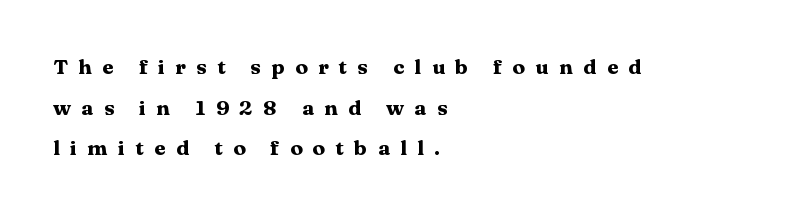
Notice how the passage keeps a crisp vertical edge on the left only. Caption: expanded tracking, letters set apart. A bare baseline throughout the passage. Ordinary non-slanted type is in use. Leading is clearly above the norm, producing a sparse column.
